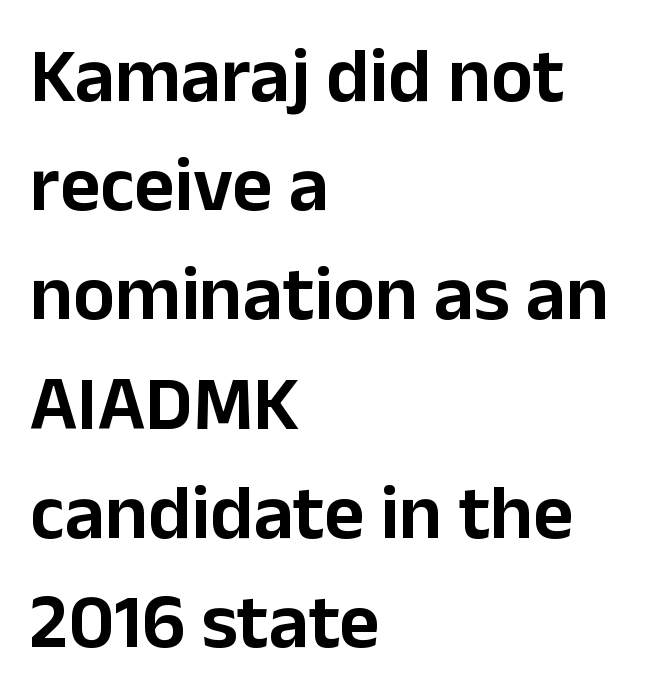
The image shows 78 px sans-serif type, upright; set left-aligned, normal line spacing (1.4x), normal letter spacing, not underlined; low stroke contrast and a medium x-height.
